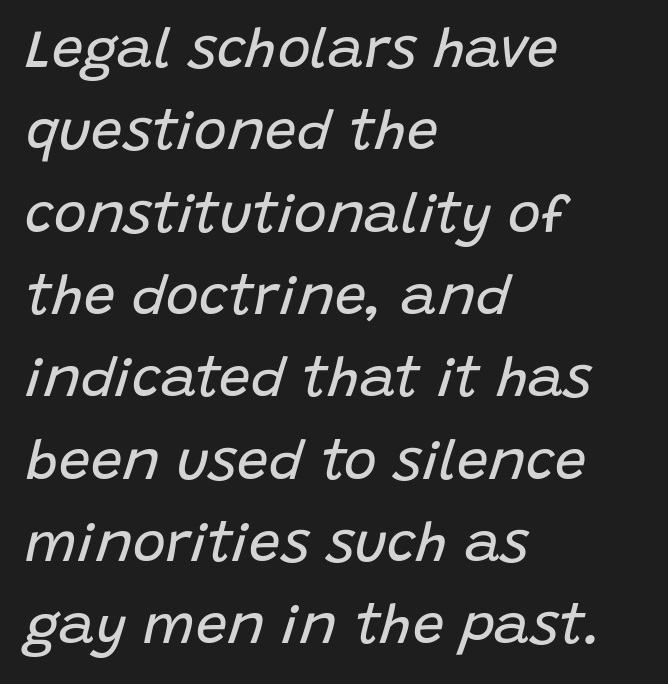
{"italic": "yes", "lean": "right", "slant_degrees": 15, "bold": "no", "weight": "regular", "width": "normal", "stroke_contrast": "low", "x_height": "large", "monospaced": "no", "underline": "no", "align": "left", "line_spacing": "normal", "line_spacing_ratio": 1.47, "letter_spacing": "normal", "letter_spacing_em": 0.0, "glyph_px": 56}
